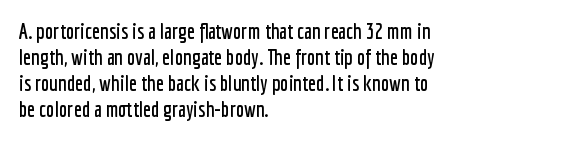
The image shows 21 px text type, upright; set left-aligned, line spacing 1.24x, normal letter spacing, not underlined.
